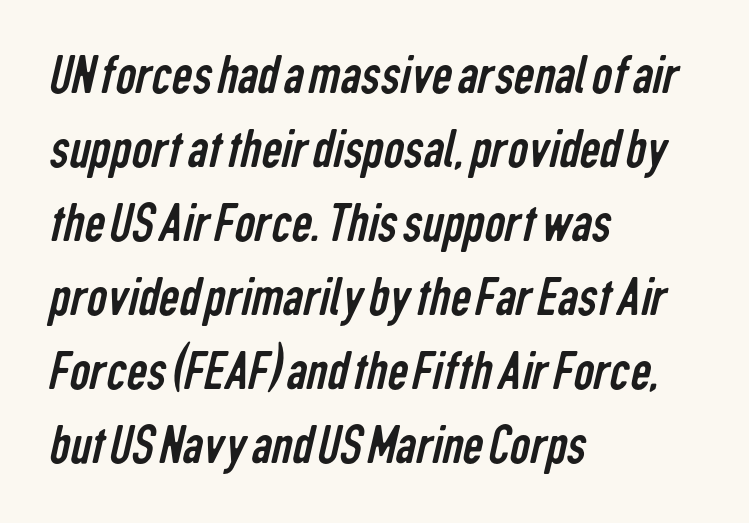
Q: Is the text bold? A: No.
Q: Is the typeface a serif or a sans-serif typeface? A: Sans-serif.
Q: Is the text underlined? A: No.
Q: How is the paragraph aligned? A: Left-aligned.
Q: Is the spacing between letters normal or unusually wide? A: Normal.
Q: Is the spacing between lines tight, normal or loose? A: Normal.
Q: Width (condensed, normal, or wide)? A: Condensed.
Q: Stroke contrast? A: Low.
Q: x-height? A: Medium.
Q: Monospaced? A: No.
